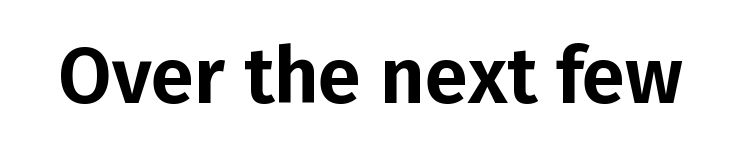
Q: Is the text italic (slanted)? A: No, it is upright.
Q: Is the typeface a serif or a sans-serif typeface? A: Sans-serif.
Q: Is the text underlined? A: No.
Q: Is the spacing between letters normal or unusually wide? A: Normal.
Q: Width (condensed, normal, or wide)? A: Normal.
Q: Stroke contrast? A: Low.
Q: x-height? A: Medium.
Q: Monospaced? A: No.
